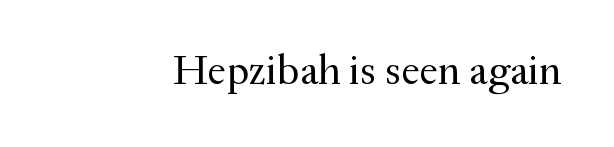
Is this a fixed-width face? No — the glyphs have proportional, varying widths. Characters follow at the spacing the type designer built in. Rendered with straight, roman letterforms. Honestly, there is no underline to notice here at all. The passage shown is typeset with a serif family.
